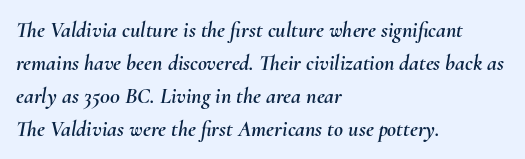
{"italic": "yes", "lean": "right", "slant_degrees": 10, "underline": "no", "align": "left", "line_spacing": "normal", "line_spacing_ratio": 1.5, "letter_spacing": "normal", "letter_spacing_em": 0.0, "glyph_px": 22}
